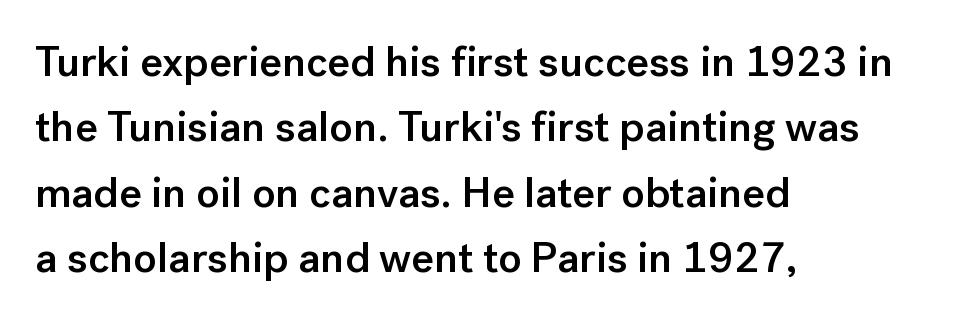
The rendering uses natural spacing where letterforms have individual widths. Nobody drew a line under any word here. Classification — sans serif. Tracking value appears to be zero — textbook default spacing. On the weight axis this lands at semibold, roughly 600. Which margin do the lines hug? The left one — the right edge is uneven.
